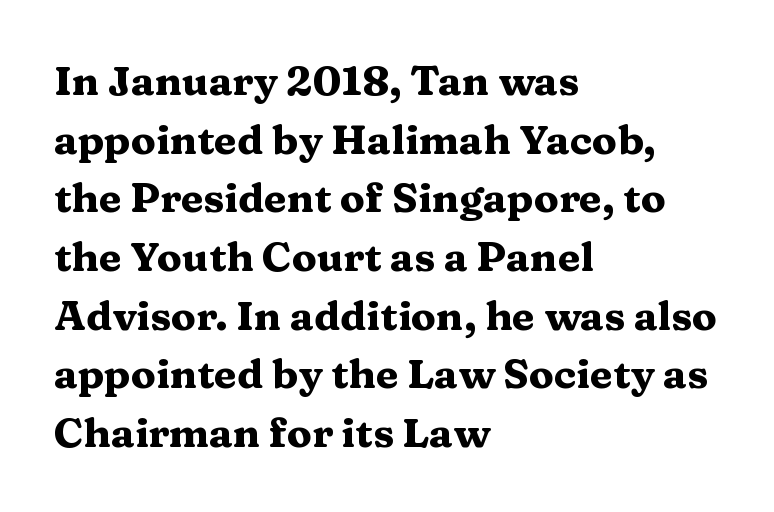
The image shows 41 px heavy, wide serif type, upright; set left-aligned, normal line spacing (1.43x), normal letter spacing, not underlined; medium stroke contrast and a medium x-height.
